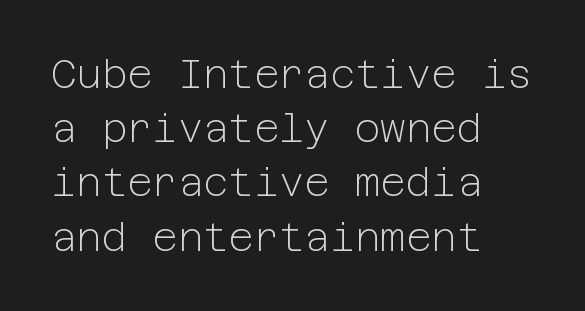
Counters stay open thanks to moderate or lighter strokes. The zone under the glyphs is completely vacant. The typeface chosen for these lines omits serifs. Designer's note — italics off, roman on. Default kerning and tracking; the words read as compact shapes.
